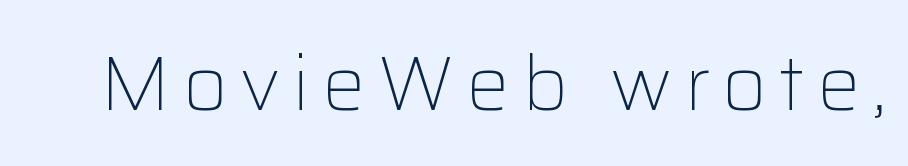
The image shows 77 px light sans-serif type, upright; set not underlined; low stroke contrast and a medium x-height.
